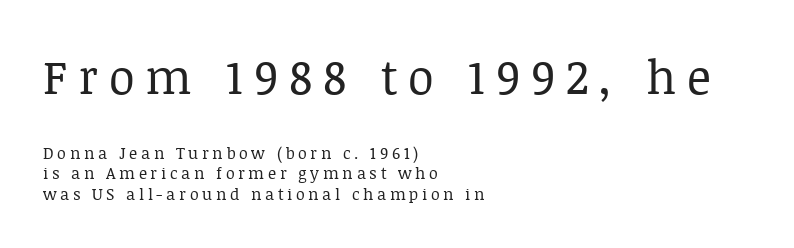
Q: Is the text bold? A: No.
Q: Is the text italic (slanted)? A: No, it is upright.
Q: Is the typeface a serif or a sans-serif typeface? A: Serif.
Q: Is the text underlined? A: No.
Q: How is the paragraph aligned? A: Left-aligned.
Q: Is the spacing between letters normal or unusually wide? A: Unusually wide.
Q: Is the spacing between lines tight, normal or loose? A: Normal.
Q: Which block of text is set in a larger size, the first (top) or the second (bottom)? A: The first (top) one.
Q: Width (condensed, normal, or wide)? A: Normal.
Q: Stroke contrast? A: Low.
Q: x-height? A: Large.
Q: Monospaced? A: No.
